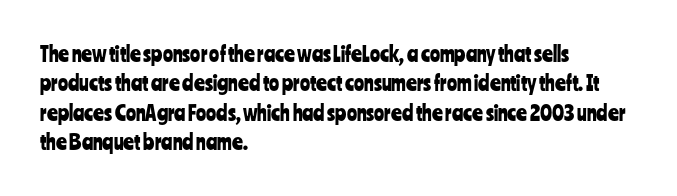
Q: Is the text italic (slanted)? A: No, it is upright.
Q: Is the text underlined? A: No.
Q: How is the paragraph aligned? A: Left-aligned.
Q: Is the spacing between letters normal or unusually wide? A: Normal.
Q: Is the spacing between lines tight, normal or loose? A: Normal.
